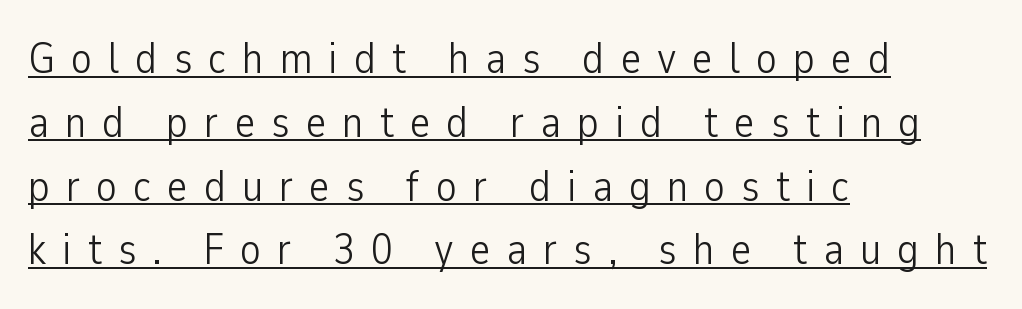
{"serif": "no", "italic": "no", "bold": "no", "weight": "light", "width": "condensed", "stroke_contrast": "low", "x_height": "medium", "monospaced": "no", "underline": "yes", "align": "left", "line_spacing": "normal", "line_spacing_ratio": 1.45, "letter_spacing": "wide", "letter_spacing_em": 0.36, "glyph_px": 44}
